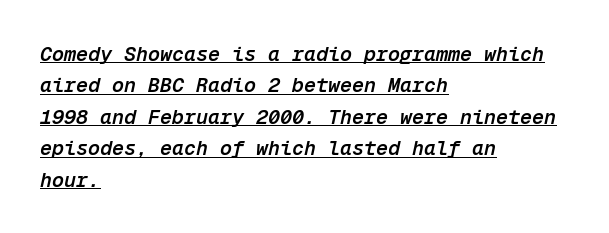
{"italic": "yes", "lean": "right", "slant_degrees": 12, "bold": "semi", "underline": "yes", "align": "left", "line_spacing": "normal", "line_spacing_ratio": 1.57, "letter_spacing": "normal", "letter_spacing_em": 0.0, "glyph_px": 20}
